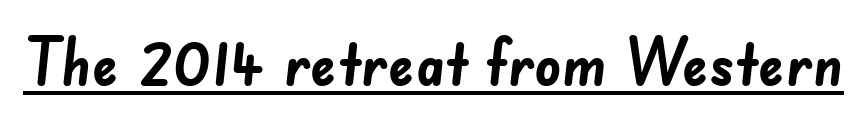
Students, this is bold: see how much ink each stroke carries. To sum up the face: it is a sans, with no serifs. Does a line run under the words? Yes, clearly. Characters follow at the spacing the type designer built in. These lines are rendered in a variable-pitch font.
